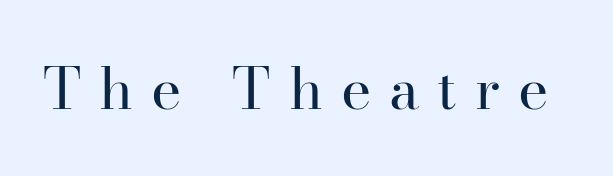
These lines are composed in type with serifs. No heavy texture on the line: the type isn't bold. Here the designer chose a conventional face with non-uniform glyph widths. Look at the tracking — it's clearly loosened, letters drifting apart. In terms of posture, this sample is upright. Underline: absent.
